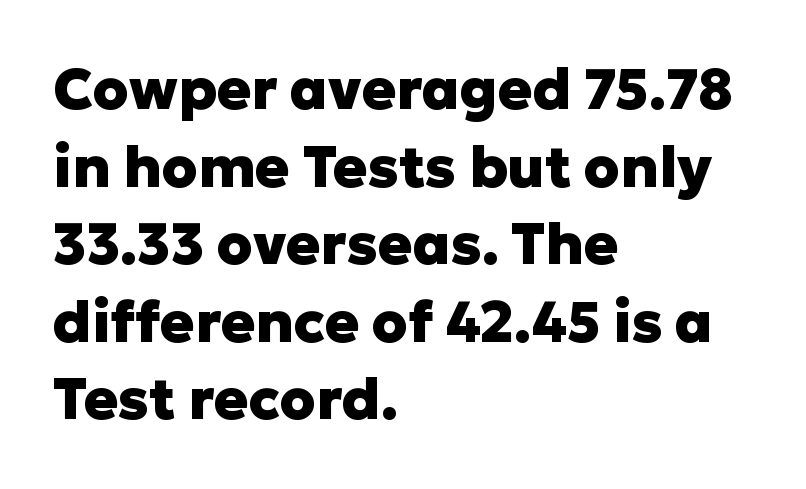
Compared with a centered layout, this one pins lines to the left instead. Compared with an ordinary text face, these strokes are far heavier — a full bold. Look at the bottom of the vertical strokes: they stop flat, with no serifs. The face used here is proportionally spaced, like ordinary book or web type. Is there any slant? The stems are plumb.
